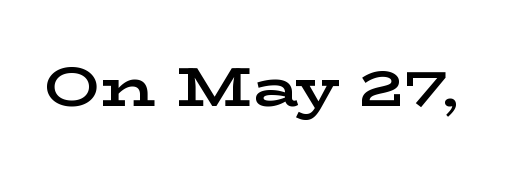
{"serif": "yes", "italic": "no", "bold": "yes", "weight": "bold", "width": "wide", "stroke_contrast": "low", "x_height": "medium", "monospaced": "no", "underline": "no", "letter_spacing": "normal", "letter_spacing_em": 0.0, "glyph_px": 55}
